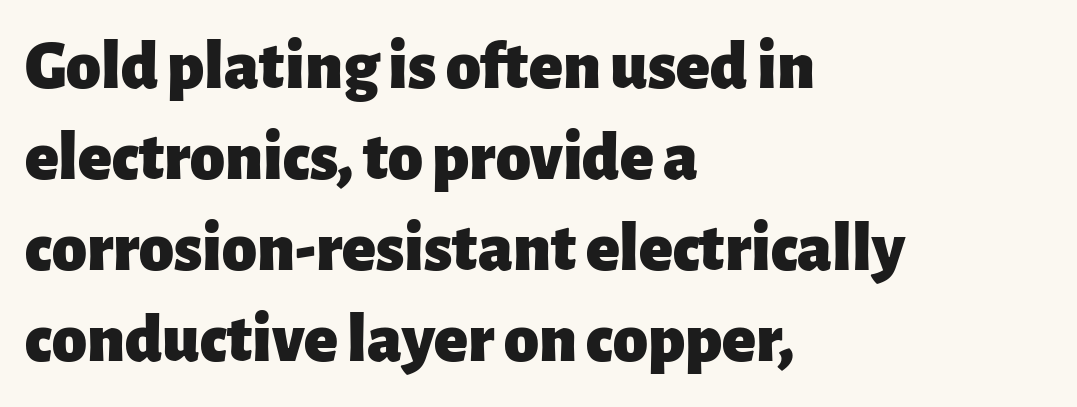
Here the glyphs are tracked normally, forming tight word shapes. Weight check: bold — yes, fully. Looks like regular typesetting: each glyph gets only the width it needs. Visually the block forms a straight wall on the left and a jagged coastline on the right. A typesetter would call this leading conventional body-copy spacing.
